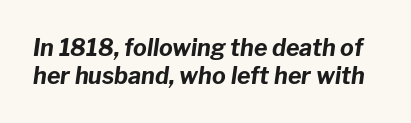
{"italic": "yes", "lean": "right", "slant_degrees": 8, "bold": "yes", "underline": "no", "line_spacing_ratio": 1.21, "letter_spacing": "normal", "letter_spacing_em": 0.0, "glyph_px": 23}
